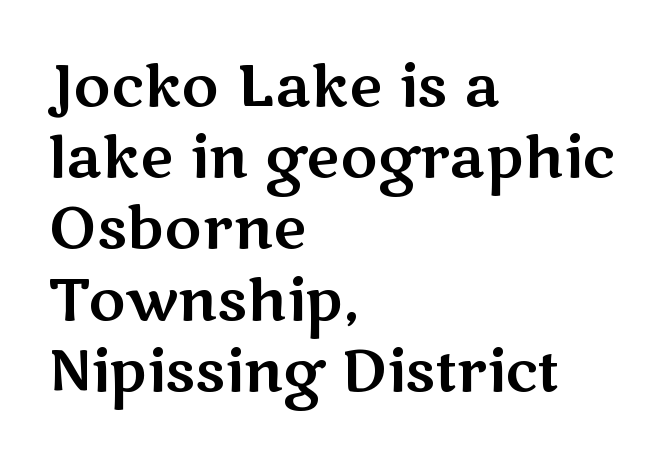
{"serif": "no", "italic": "no", "width": "wide", "stroke_contrast": "medium", "x_height": "medium", "monospaced": "no", "underline": "no", "align": "left", "line_spacing": "normal", "line_spacing_ratio": 1.25, "letter_spacing": "normal", "letter_spacing_em": 0.0, "glyph_px": 57}
